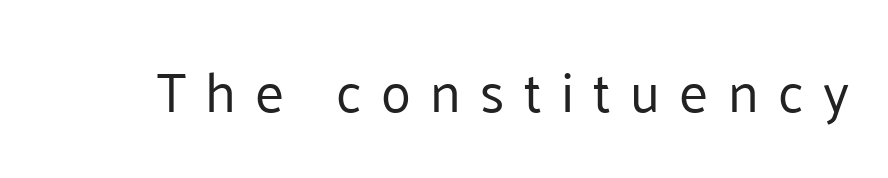
Q: Is the text bold? A: No.
Q: Is the text italic (slanted)? A: No, it is upright.
Q: Is the typeface a serif or a sans-serif typeface? A: Sans-serif.
Q: Is the text underlined? A: No.
Q: Is the spacing between letters normal or unusually wide? A: Unusually wide.
Q: Width (condensed, normal, or wide)? A: Normal.
Q: Stroke contrast? A: Low.
Q: x-height? A: Medium.
Q: Monospaced? A: No.
